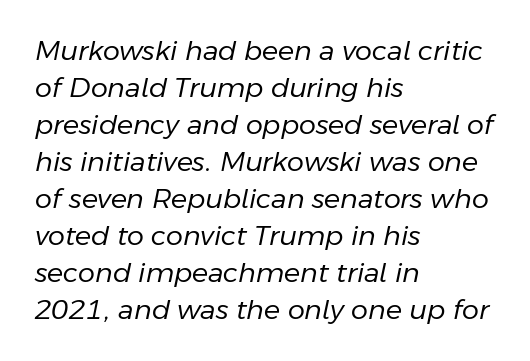
The image shows 27 px text type, italic (leaning right); set left-aligned, normal line spacing (1.37x), normal letter spacing, not underlined.
